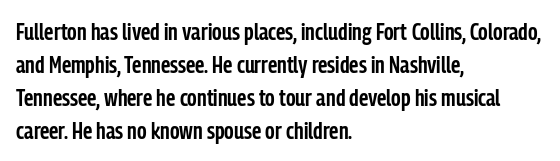
Q: Is the text bold? A: Semi-bold.
Q: Is the text italic (slanted)? A: No, it is upright.
Q: Is the text underlined? A: No.
Q: How is the paragraph aligned? A: Left-aligned.
Q: Is the spacing between letters normal or unusually wide? A: Normal.
Q: Is the spacing between lines tight, normal or loose? A: Normal.
